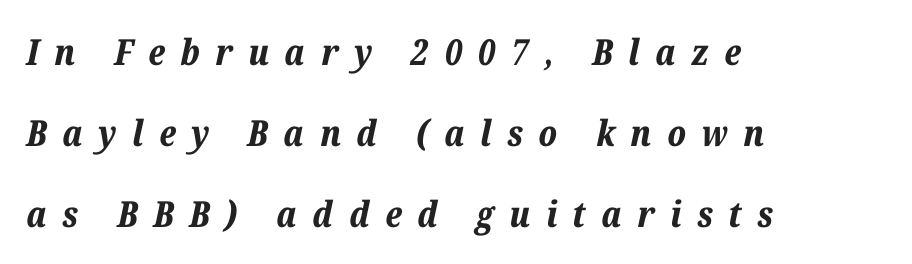
The image shows 36 px bold type, italic (leaning right); set left-aligned, loose line spacing (2.25x), unusually wide letter spacing (+0.43 em), not underlined; low stroke contrast and a medium x-height.
